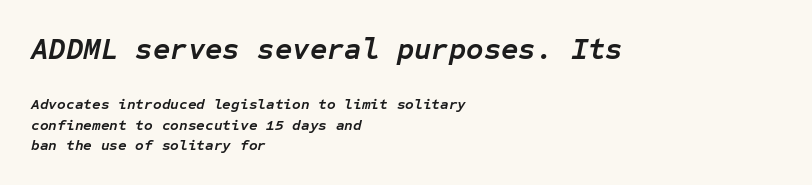
Q: Is the text bold? A: Yes.
Q: Is the text italic (slanted)? A: Yes, it leans right by about 12 degrees.
Q: Is the text underlined? A: No.
Q: How is the paragraph aligned? A: Left-aligned.
Q: Is the spacing between letters normal or unusually wide? A: Normal.
Q: Is the spacing between lines tight, normal or loose? A: Normal.
Q: Which block of text is set in a larger size, the first (top) or the second (bottom)? A: The first (top) one.
Q: Width (condensed, normal, or wide)? A: Normal.
Q: Stroke contrast? A: Low.
Q: x-height? A: Medium.
Q: Monospaced? A: Yes.
